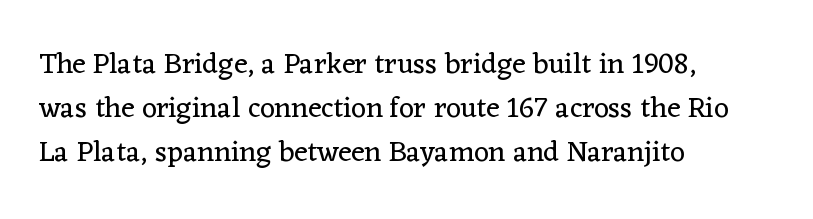
Q: Is the text bold? A: No.
Q: Is the text italic (slanted)? A: No, it is upright.
Q: Is the typeface a serif or a sans-serif typeface? A: Serif.
Q: Is the text underlined? A: No.
Q: How is the paragraph aligned? A: Left-aligned.
Q: Is the spacing between letters normal or unusually wide? A: Normal.
Q: Is the spacing between lines tight, normal or loose? A: Normal.
Q: Width (condensed, normal, or wide)? A: Normal.
Q: Stroke contrast? A: Low.
Q: x-height? A: Medium.
Q: Monospaced? A: No.
